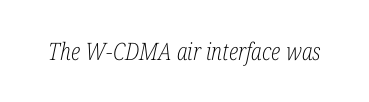
The image shows 24 px text type, italic (leaning right); set normal letter spacing, not underlined.
